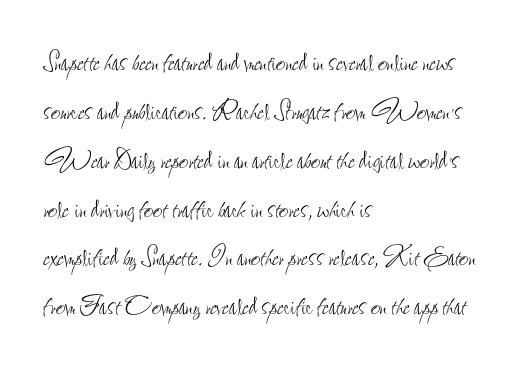
Q: Is the text bold? A: No.
Q: Is the text italic (slanted)? A: Yes.
Q: Is the text underlined? A: No.
Q: How is the paragraph aligned? A: Left-aligned.
Q: Is the spacing between letters normal or unusually wide? A: Normal.
Q: Is the spacing between lines tight, normal or loose? A: Normal.
Q: Width (condensed, normal, or wide)? A: Condensed.
Q: Stroke contrast? A: Low.
Q: x-height? A: Small.
Q: Monospaced? A: No.
